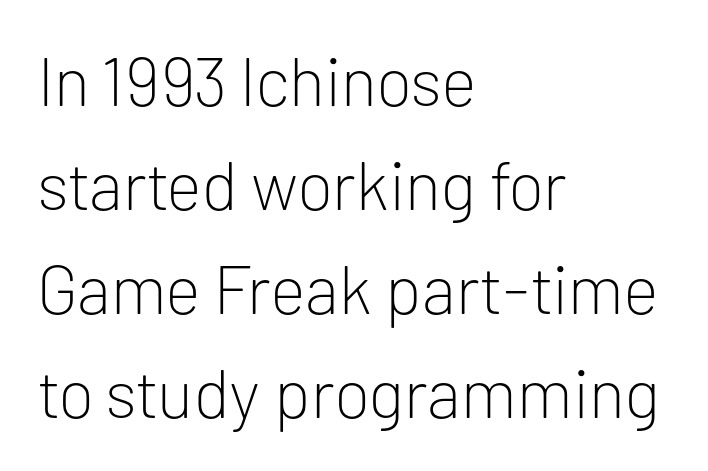
The letters sit at their default tracking, neither squeezed nor spread. A sans-serif font was chosen for this passage. Caption: face not bold, strokes unweighted. The face used here is proportionally spaced, like ordinary book or web type.
